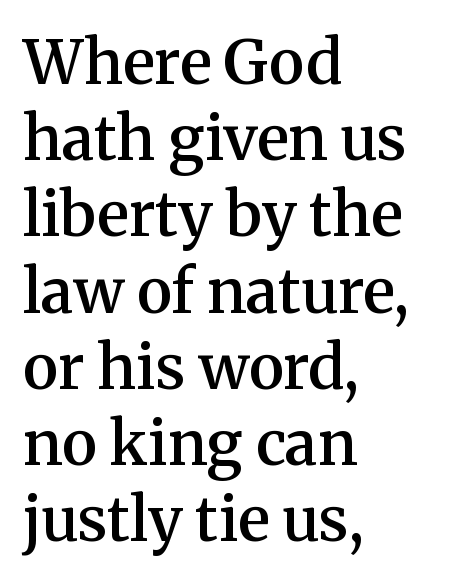
The image shows 61 px semibold serif type, upright; set left-aligned, normal line spacing (1.25x), normal letter spacing, not underlined; medium stroke contrast and a medium x-height.
